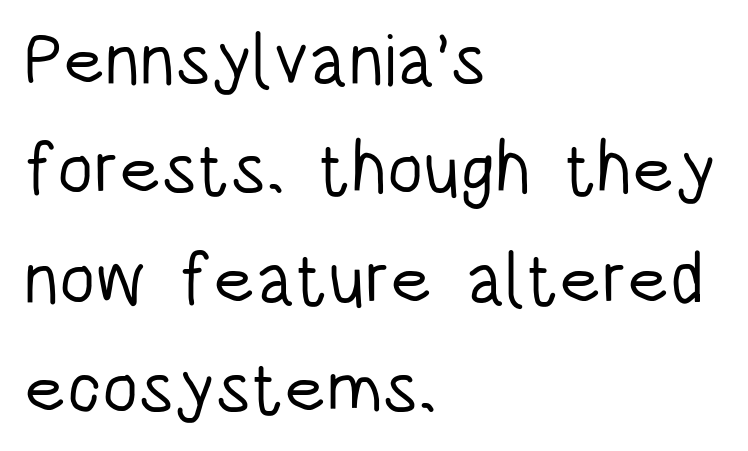
The text block is weighted toward the left margin, trailing off unevenly rightward. The passage shown is typeset with a sans-serif family. Unmarked baselines from the first word to the last. Proportional: the letters do not fall into vertical columns.
